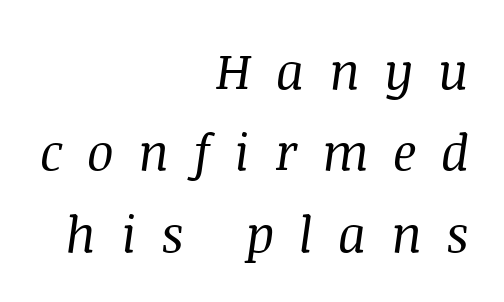
Q: Is the text bold? A: No.
Q: Is the text italic (slanted)? A: Yes, it leans right by about 8 degrees.
Q: Is the typeface a serif or a sans-serif typeface? A: Serif.
Q: Is the text underlined? A: No.
Q: How is the paragraph aligned? A: Right-aligned.
Q: Is the spacing between letters normal or unusually wide? A: Unusually wide.
Q: Is the spacing between lines tight, normal or loose? A: Normal.
Q: Width (condensed, normal, or wide)? A: Normal.
Q: Stroke contrast? A: Medium.
Q: x-height? A: Large.
Q: Monospaced? A: No.
